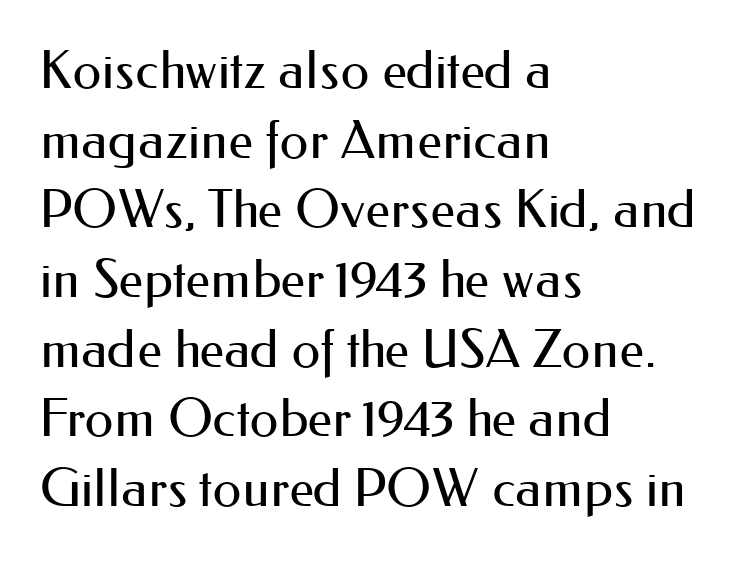
The image shows 52 px regular-weight sans-serif type, upright; set left-aligned, normal line spacing (1.34x), normal letter spacing, not underlined; medium stroke contrast and a small x-height.
